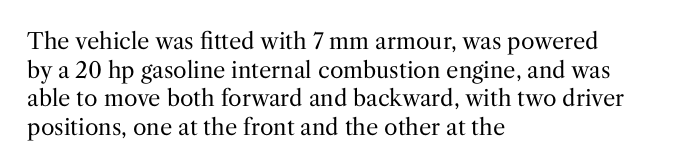
The image shows 22 px text type, upright; set left-aligned, normal line spacing (1.3x), normal letter spacing, not underlined.
